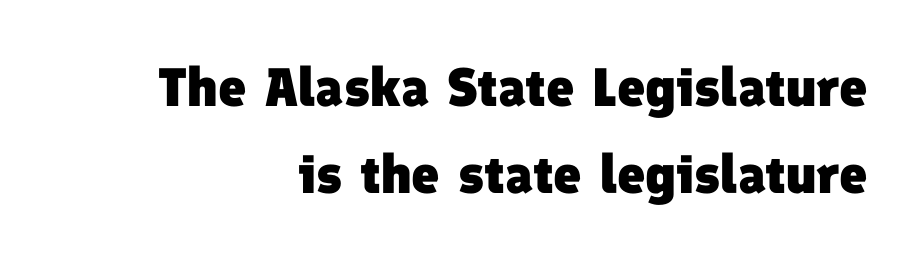
The image shows 54 px heavy sans-serif type; set right-aligned, normal line spacing (1.62x), normal letter spacing, not underlined; low stroke contrast and a medium x-height.
